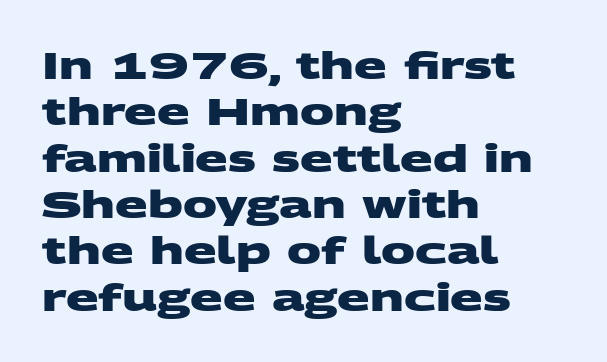
Q: Is the text bold? A: Yes.
Q: Is the typeface a serif or a sans-serif typeface? A: Sans-serif.
Q: Is the text underlined? A: No.
Q: How is the paragraph aligned? A: Left-aligned.
Q: Is the spacing between letters normal or unusually wide? A: Normal.
Q: Width (condensed, normal, or wide)? A: Wide.
Q: Stroke contrast? A: Medium.
Q: x-height? A: Large.
Q: Monospaced? A: No.
